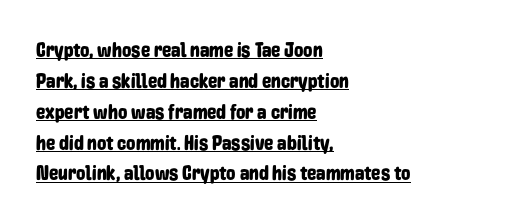
The image shows 21 px text type, upright; set left-aligned, normal line spacing (1.47x), normal letter spacing, underlined.
